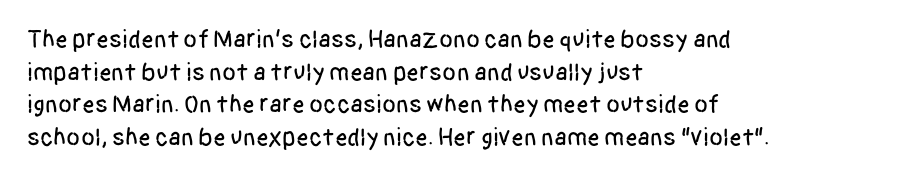
The image shows 25 px text type, upright; set left-aligned, normal line spacing (1.31x), normal letter spacing, not underlined.
